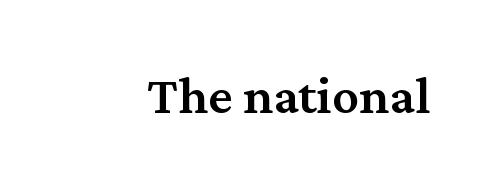
{"serif": "yes", "italic": "no", "width": "normal", "stroke_contrast": "medium", "x_height": "medium", "monospaced": "no", "underline": "no", "align": "right", "letter_spacing": "normal", "letter_spacing_em": 0.0, "glyph_px": 67}
